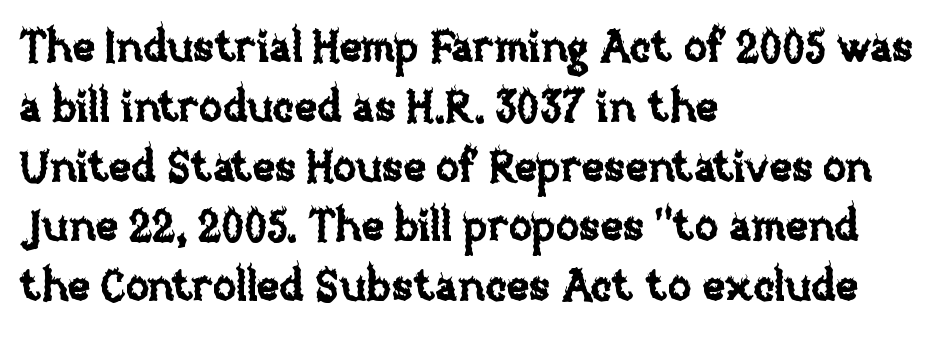
{"italic": "no", "width": "normal", "stroke_contrast": "low", "x_height": "large", "monospaced": "no", "underline": "no", "align": "left", "line_spacing": "normal", "line_spacing_ratio": 1.39, "letter_spacing": "normal", "letter_spacing_em": 0.0, "glyph_px": 43}
